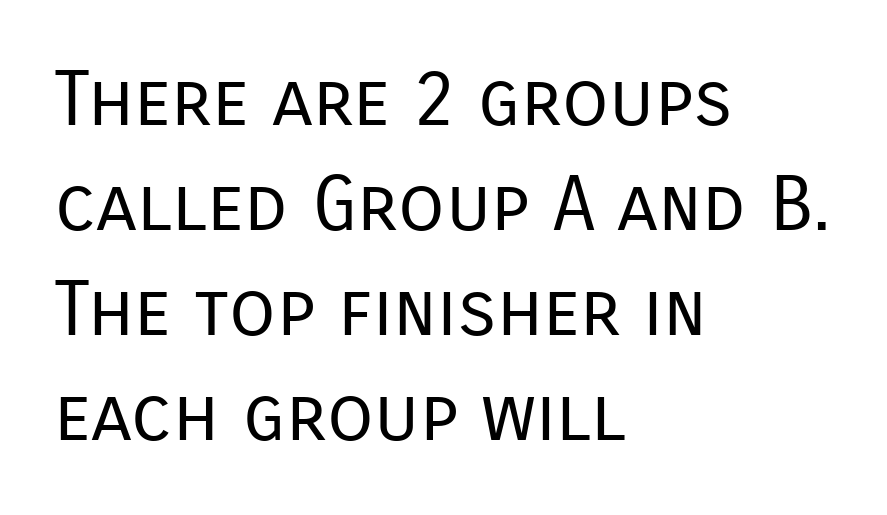
Q: Is the text bold? A: No.
Q: Is the text italic (slanted)? A: No, it is upright.
Q: Is the typeface a serif or a sans-serif typeface? A: Sans-serif.
Q: Is the text underlined? A: No.
Q: How is the paragraph aligned? A: Left-aligned.
Q: Is the spacing between letters normal or unusually wide? A: Normal.
Q: Is the spacing between lines tight, normal or loose? A: Normal.
Q: Width (condensed, normal, or wide)? A: Normal.
Q: Stroke contrast? A: Low.
Q: x-height? A: Medium.
Q: Monospaced? A: No.
